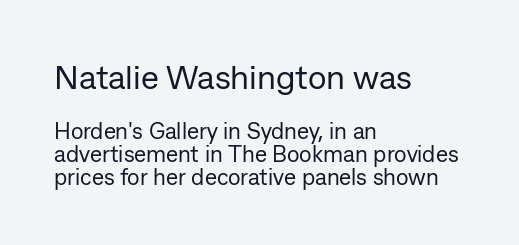
Q: Is the text bold? A: No.
Q: Is the text italic (slanted)? A: No, it is upright.
Q: Is the typeface a serif or a sans-serif typeface? A: Sans-serif.
Q: Is the text underlined? A: No.
Q: How is the paragraph aligned? A: Left-aligned.
Q: Is the spacing between letters normal or unusually wide? A: Normal.
Q: Is the spacing between lines tight, normal or loose? A: Tight.
Q: Which block of text is set in a larger size, the first (top) or the second (bottom)? A: The first (top) one.
Q: Width (condensed, normal, or wide)? A: Normal.
Q: Stroke contrast? A: Low.
Q: x-height? A: Medium.
Q: Monospaced? A: No.
